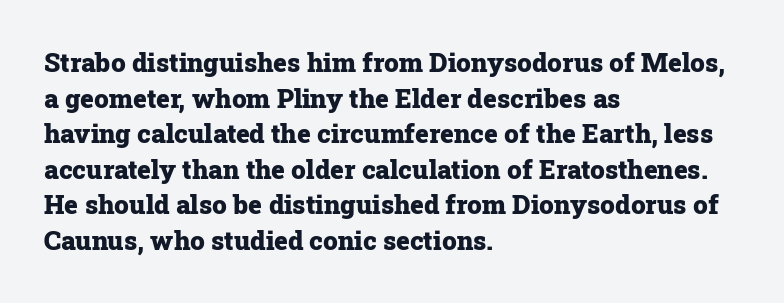
Q: Is the text bold? A: Yes.
Q: Is the text italic (slanted)? A: No, it is upright.
Q: Is the text underlined? A: No.
Q: How is the paragraph aligned? A: Left-aligned.
Q: Is the spacing between letters normal or unusually wide? A: Normal.
Q: Is the spacing between lines tight, normal or loose? A: Normal.
